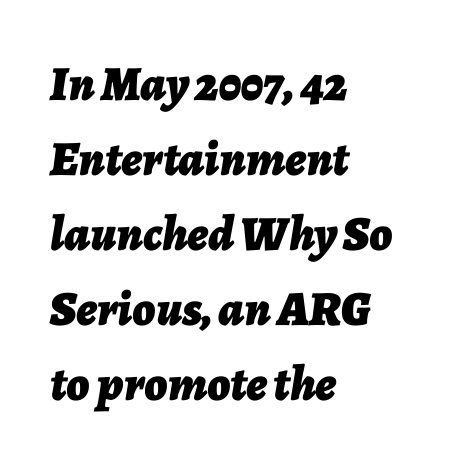
Students, observe: this is what conventionally led text looks like. You could not count columns in this text — the font is proportionally spaced. There is no visible air inserted between adjacent glyphs. Underline: absent. The glyphs have the mass of a bold cut. This sample is left-justified, so line endings fall wherever the words run out.
